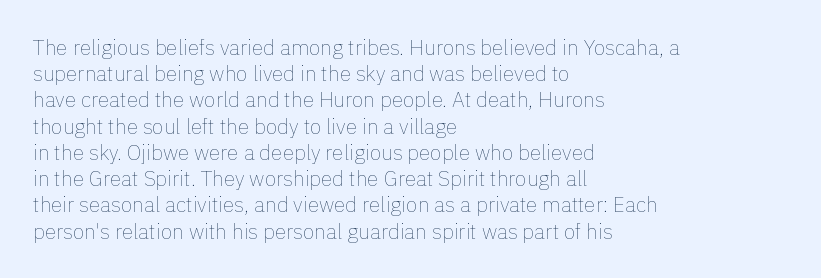
Q: Is the text bold? A: No.
Q: Is the text italic (slanted)? A: No, it is upright.
Q: Is the text underlined? A: No.
Q: How is the paragraph aligned? A: Left-aligned.
Q: Is the spacing between letters normal or unusually wide? A: Normal.
Q: Is the spacing between lines tight, normal or loose? A: Normal.
